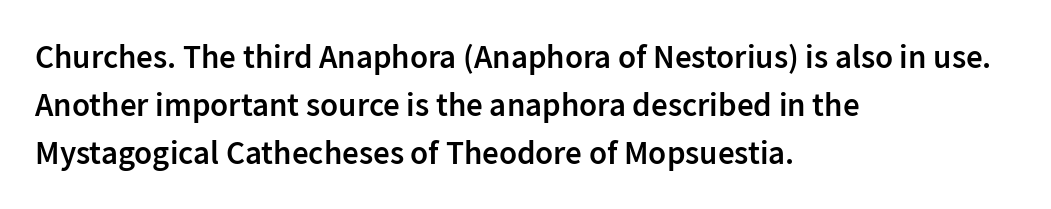
Regular leading. A clean baseline with only descenders dipping below it. You can tell it's not italic because the verticals are truly vertical. The line texture is even and compact thanks to regular tracking.
